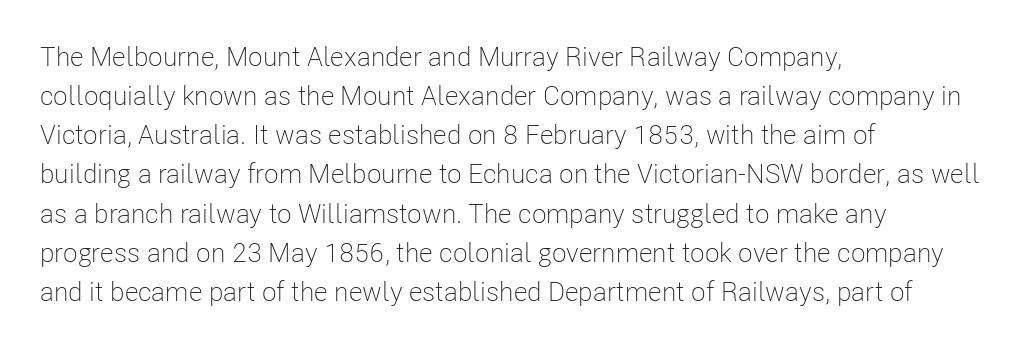
The image shows 27 px text type, upright; set left-aligned, normal line spacing (1.45x), normal letter spacing, not underlined.
